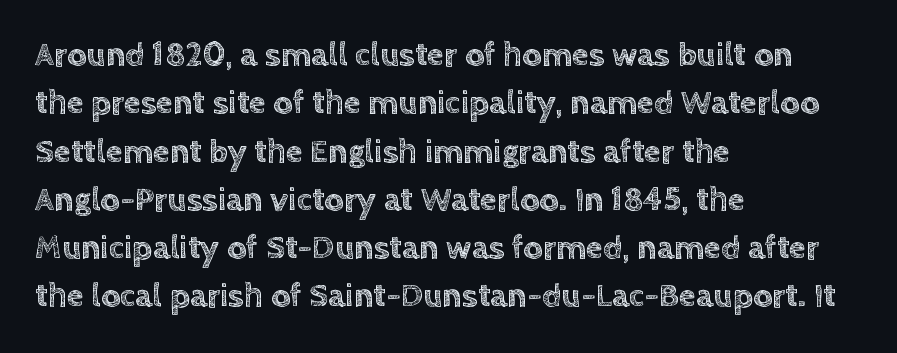
The image shows 34 px text type, upright; set left-aligned, normal line spacing (1.42x), normal letter spacing, not underlined; a large x-height.
